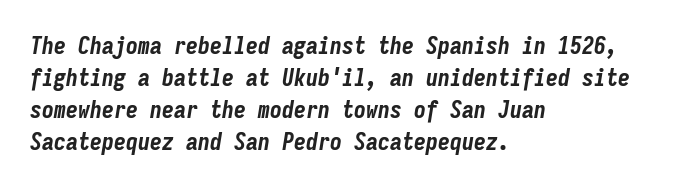
{"italic": "yes", "lean": "right", "slant_degrees": 9, "bold": "yes", "underline": "no", "align": "left", "line_spacing": "normal", "line_spacing_ratio": 1.34, "letter_spacing": "normal", "letter_spacing_em": 0.0, "glyph_px": 24}
